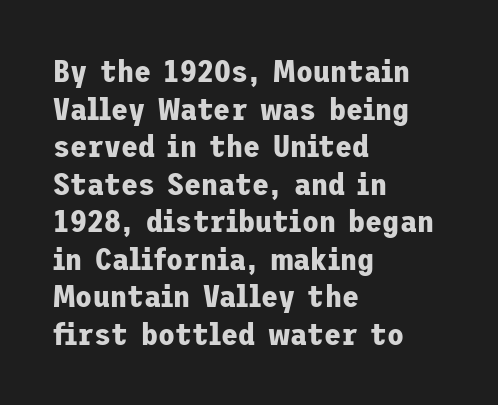
Q: Is the text bold? A: Yes.
Q: Is the text italic (slanted)? A: No, it is upright.
Q: Is the typeface a serif or a sans-serif typeface? A: Sans-serif.
Q: Is the text underlined? A: No.
Q: How is the paragraph aligned? A: Left-aligned.
Q: Is the spacing between letters normal or unusually wide? A: Normal.
Q: Width (condensed, normal, or wide)? A: Normal.
Q: Stroke contrast? A: Low.
Q: x-height? A: Medium.
